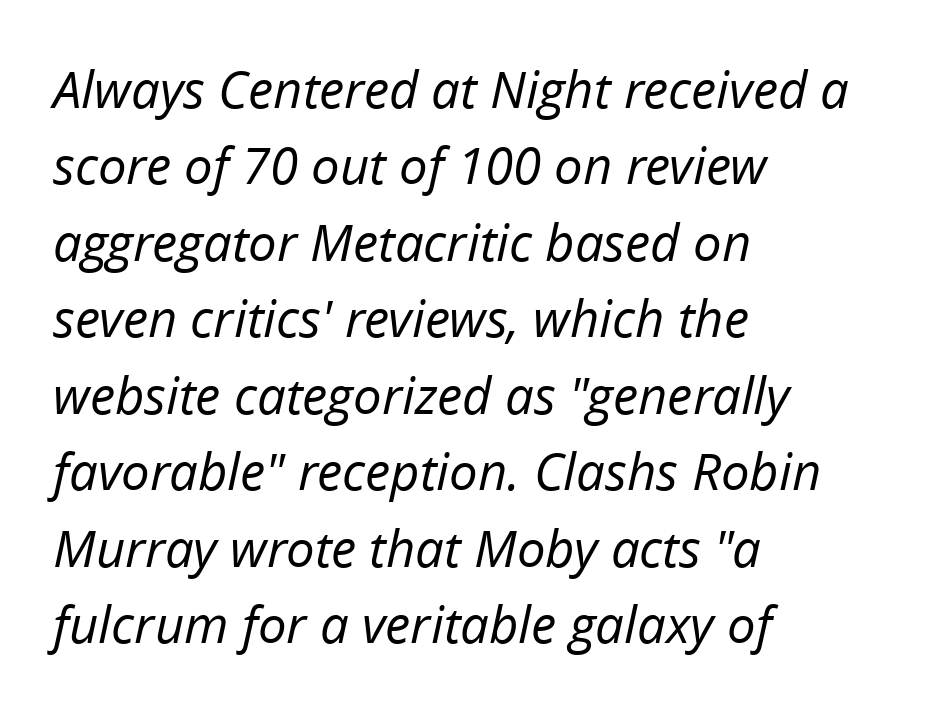
How are the letters spaced? Ordinarily, with no added tracking. Which margin do the lines hug? The left one — the right edge is uneven. A quiet, ordinary-to-light weight characterises the typeface. Leading: standard. The glyphs are unaccompanied by any horizontal stroke below them.
